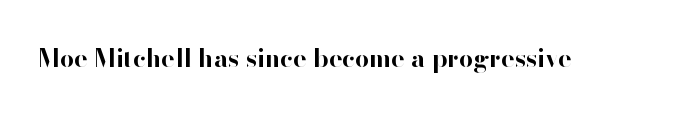
Underlining? Definitely not there. Strong, thick strokes mark this as bold type. This sample uses an upright cut, with every glyph sitting square on the baseline. A typesetter would call this zero additional tracking.
